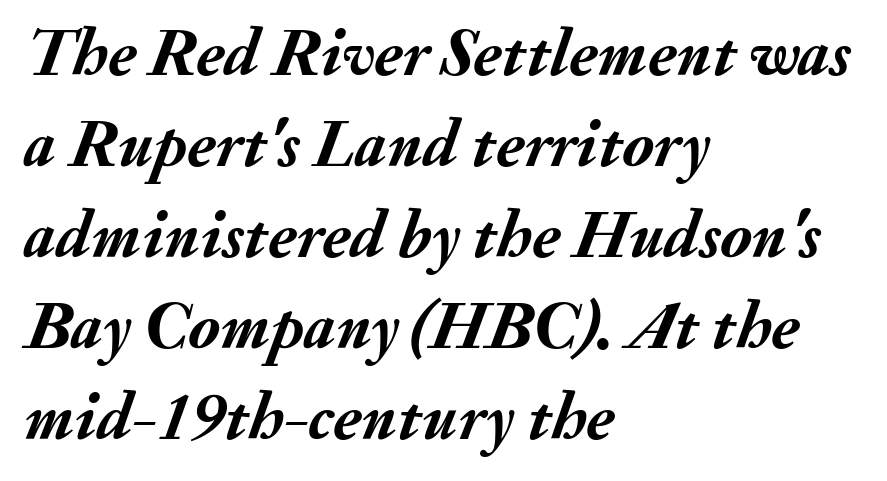
The face used here has a pronounced slope to its letters. Spacing verdict: proportional, widths tailored to each character. Horizontal alignment here is leftward, the default for most running prose. Baseline-to-baseline distance is the conventional proportion of letter height. Descenders are the only things crossing below the line. A full-strength bold gives these letters their thick strokes.
